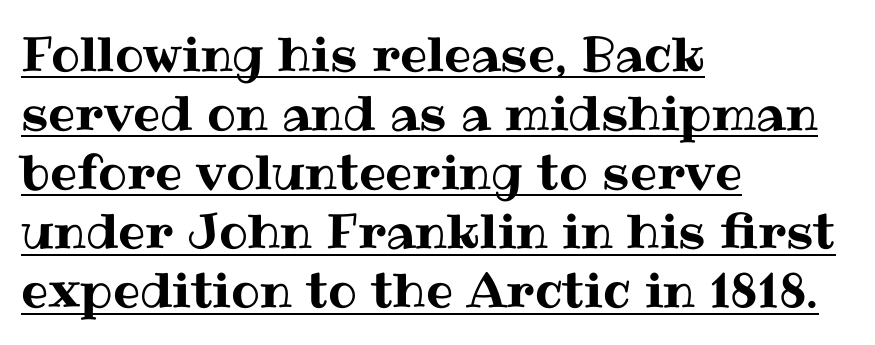
Q: Is the text italic (slanted)? A: No, it is upright.
Q: Is the text underlined? A: Yes.
Q: How is the paragraph aligned? A: Left-aligned.
Q: Is the spacing between letters normal or unusually wide? A: Normal.
Q: Width (condensed, normal, or wide)? A: Normal.
Q: Stroke contrast? A: Medium.
Q: x-height? A: Medium.
Q: Monospaced? A: No.
